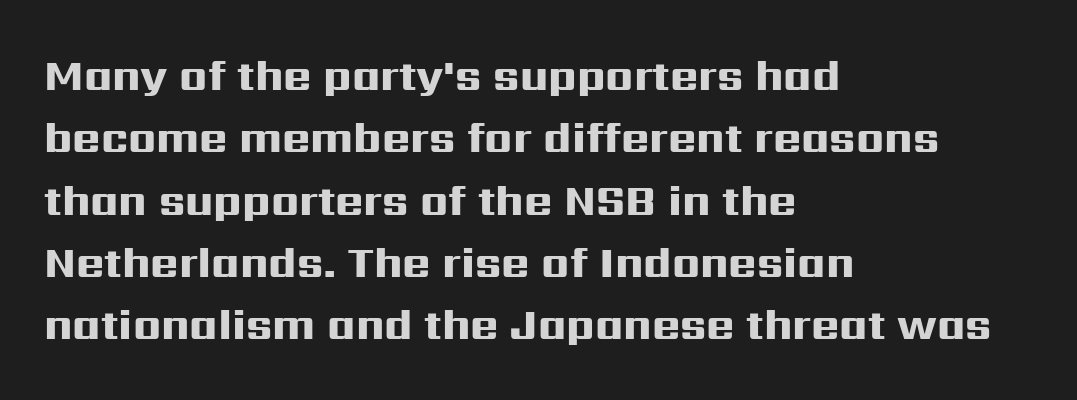
{"serif": "no", "italic": "no", "bold": "yes", "weight": "heavy", "width": "wide", "stroke_contrast": "high", "x_height": "medium", "monospaced": "no", "underline": "no", "align": "left", "line_spacing": "normal", "line_spacing_ratio": 1.45, "letter_spacing": "normal", "letter_spacing_em": 0.0, "glyph_px": 43}
